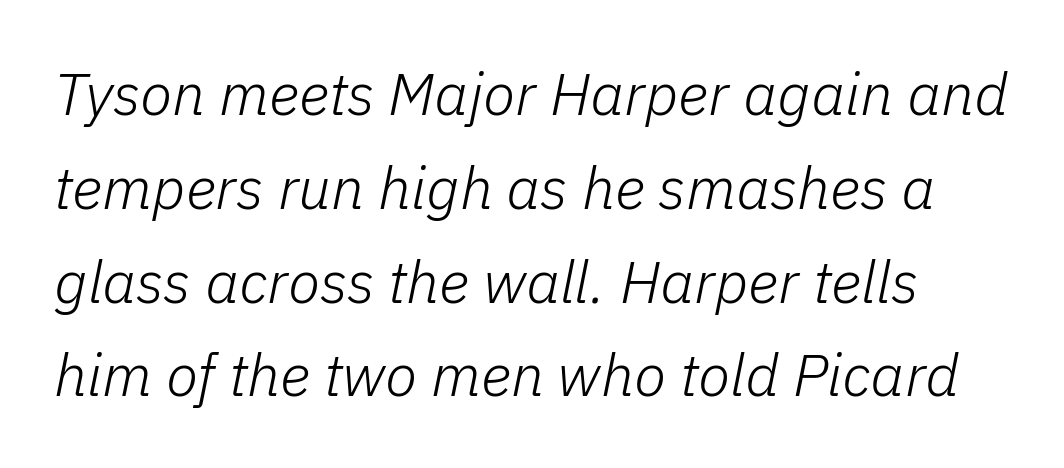
{"italic": "yes", "lean": "right", "slant_degrees": 11, "bold": "no", "weight": "light", "width": "normal", "stroke_contrast": "low", "x_height": "medium", "monospaced": "no", "underline": "no", "line_spacing": "normal", "line_spacing_ratio": 1.59, "letter_spacing": "normal", "letter_spacing_em": 0.0, "glyph_px": 59}
